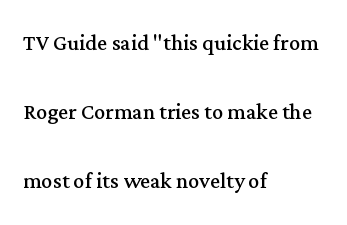
The image shows 28 px regular-weight serif type, upright; set left-aligned, loose line spacing (2.46x), normal letter spacing, not underlined; medium stroke contrast and a medium x-height.
